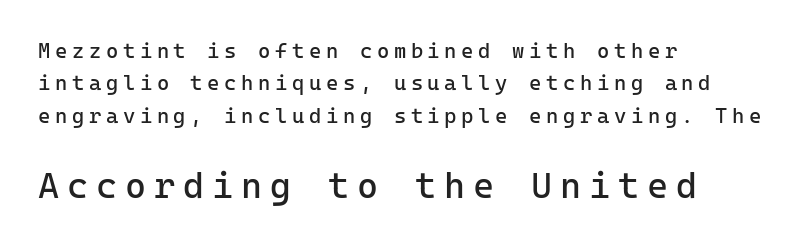
Q: Is the text bold? A: No.
Q: Is the text italic (slanted)? A: No, it is upright.
Q: Is the typeface a serif or a sans-serif typeface? A: Sans-serif.
Q: Is the text underlined? A: No.
Q: How is the paragraph aligned? A: Left-aligned.
Q: Is the spacing between letters normal or unusually wide? A: Unusually wide.
Q: Is the spacing between lines tight, normal or loose? A: Normal.
Q: Which block of text is set in a larger size, the first (top) or the second (bottom)? A: The second (bottom) one.
Q: Width (condensed, normal, or wide)? A: Normal.
Q: Stroke contrast? A: Low.
Q: x-height? A: Medium.
Q: Monospaced? A: Yes.
